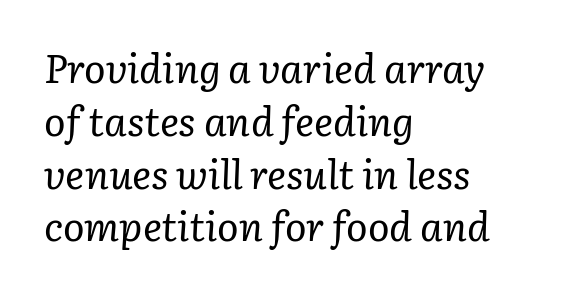
Q: Is the text bold? A: No.
Q: Is the text italic (slanted)? A: Yes, it leans right by about 3 degrees.
Q: Is the typeface a serif or a sans-serif typeface? A: Serif.
Q: Is the text underlined? A: No.
Q: How is the paragraph aligned? A: Left-aligned.
Q: Is the spacing between letters normal or unusually wide? A: Normal.
Q: Is the spacing between lines tight, normal or loose? A: Normal.
Q: Width (condensed, normal, or wide)? A: Normal.
Q: Stroke contrast? A: Low.
Q: x-height? A: Medium.
Q: Monospaced? A: No.
